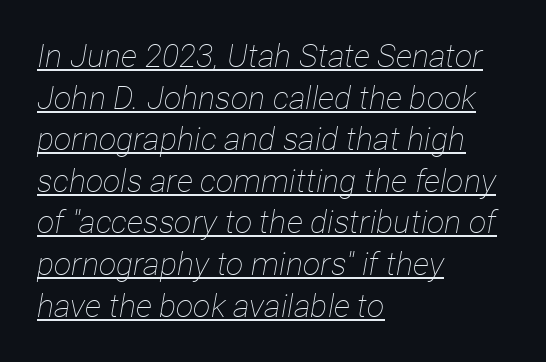
Q: Is the text bold? A: No.
Q: Is the text italic (slanted)? A: Yes, it leans right by about 12 degrees.
Q: Is the text underlined? A: Yes.
Q: How is the paragraph aligned? A: Left-aligned.
Q: Is the spacing between letters normal or unusually wide? A: Normal.
Q: Is the spacing between lines tight, normal or loose? A: Normal.
Q: Width (condensed, normal, or wide)? A: Condensed.
Q: Stroke contrast? A: Low.
Q: x-height? A: Medium.
Q: Monospaced? A: No.
